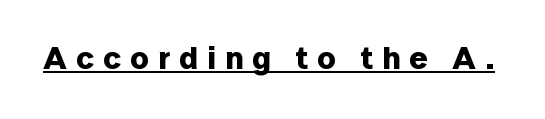
Q: Is the text bold? A: Yes.
Q: Is the text italic (slanted)? A: No, it is upright.
Q: Is the typeface a serif or a sans-serif typeface? A: Sans-serif.
Q: Is the text underlined? A: Yes.
Q: Is the spacing between letters normal or unusually wide? A: Unusually wide.
Q: Width (condensed, normal, or wide)? A: Normal.
Q: Stroke contrast? A: Low.
Q: x-height? A: Medium.
Q: Monospaced? A: No.
